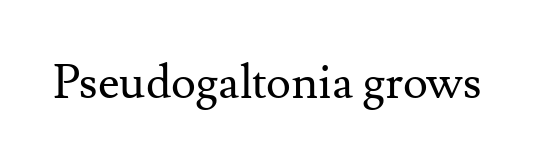
Q: Is the text bold? A: No.
Q: Is the text italic (slanted)? A: No, it is upright.
Q: Is the typeface a serif or a sans-serif typeface? A: Serif.
Q: Is the text underlined? A: No.
Q: Is the spacing between letters normal or unusually wide? A: Normal.
Q: Width (condensed, normal, or wide)? A: Normal.
Q: Stroke contrast? A: Medium.
Q: x-height? A: Small.
Q: Monospaced? A: No.
